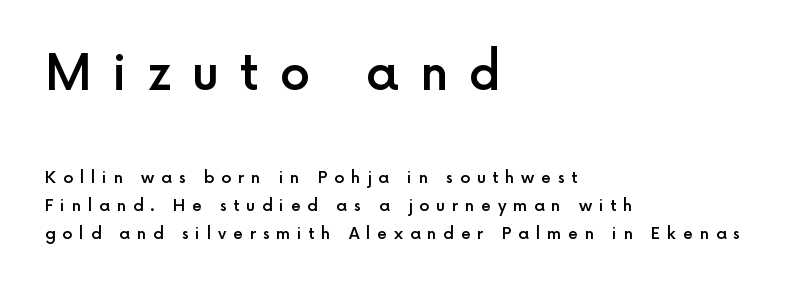
The image shows 49 px semibold sans-serif type, upright; set left-aligned, line spacing 1.72x, unusually wide letter spacing (+0.42 em), not underlined; the first (top) block is 3.06x larger; a medium x-height.
